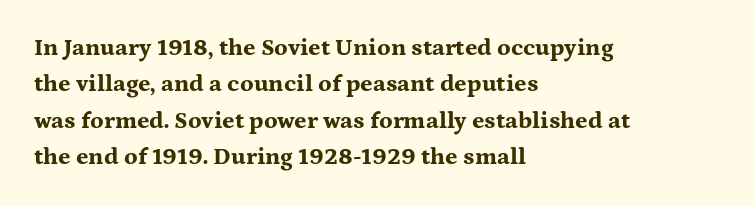
Q: Is the text bold? A: Yes.
Q: Is the text italic (slanted)? A: No, it is upright.
Q: Is the text underlined? A: No.
Q: How is the paragraph aligned? A: Left-aligned.
Q: Is the spacing between letters normal or unusually wide? A: Normal.
Q: Is the spacing between lines tight, normal or loose? A: Normal.
